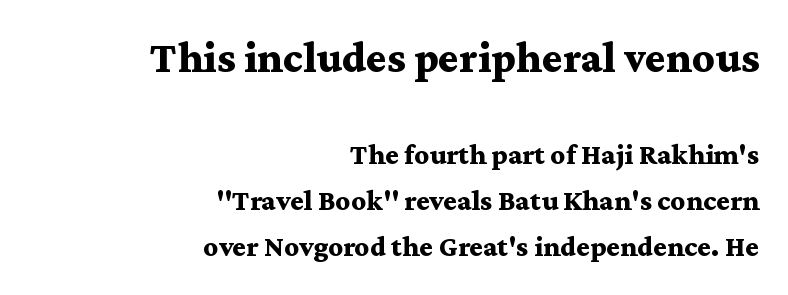
The image shows 44 px bold, wide serif type, upright; set right-aligned, normal line spacing (1.6x), normal letter spacing, not underlined; the first (top) block is 1.52x larger; medium stroke contrast and a medium x-height.
